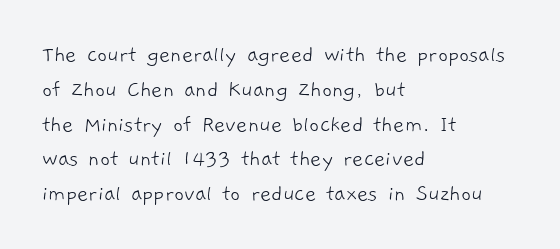
{"bold": "no", "underline": "no", "align": "left", "line_spacing": "normal", "line_spacing_ratio": 1.45, "letter_spacing": "normal", "letter_spacing_em": 0.0, "glyph_px": 24}
